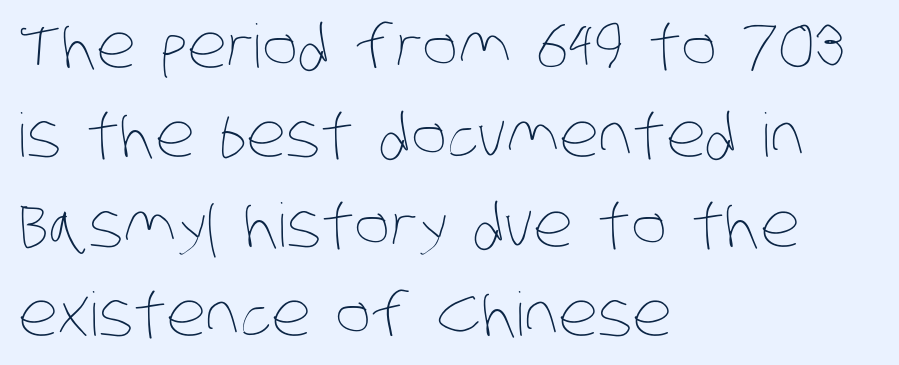
The image shows 60 px thin, condensed type; set left-aligned, normal line spacing (1.49x), normal letter spacing, not underlined; low stroke contrast and a large x-height.
